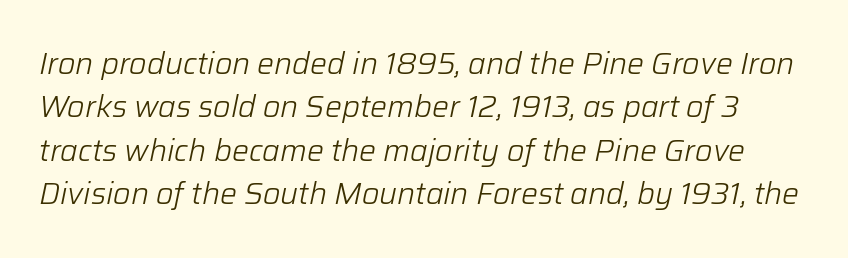
Vertical stems look standard width or narrower in stroke. Do the characters align in a grid? No, the font is proportional. Looking at the ascenders, they clearly lean. Lines of text with bare space underneath.
